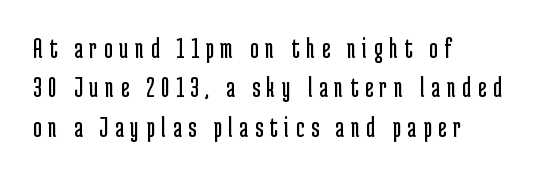
The image shows 29 px regular-weight, condensed sans-serif type, upright; set left-aligned, normal line spacing (1.36x), unusually wide letter spacing (+0.23 em), not underlined; low stroke contrast and a medium x-height.
